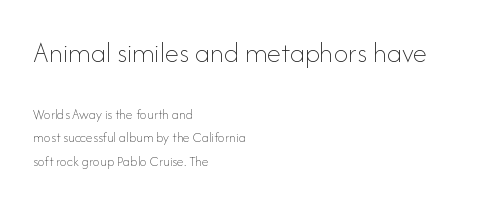
Q: Is the text bold? A: No.
Q: Is the text italic (slanted)? A: No, it is upright.
Q: Is the text underlined? A: No.
Q: How is the paragraph aligned? A: Left-aligned.
Q: Is the spacing between letters normal or unusually wide? A: Normal.
Q: Is the spacing between lines tight, normal or loose? A: Normal.
Q: Which block of text is set in a larger size, the first (top) or the second (bottom)? A: The first (top) one.
Q: Width (condensed, normal, or wide)? A: Normal.
Q: Stroke contrast? A: Low.
Q: x-height? A: Small.
Q: Monospaced? A: No.
